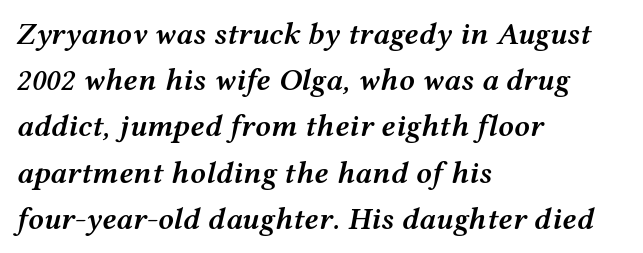
Q: Is the text bold? A: Semi-bold.
Q: Is the text italic (slanted)? A: Yes, it leans right by about 12 degrees.
Q: Is the text underlined? A: No.
Q: How is the paragraph aligned? A: Left-aligned.
Q: Is the spacing between letters normal or unusually wide? A: Normal.
Q: Is the spacing between lines tight, normal or loose? A: Normal.
Q: Width (condensed, normal, or wide)? A: Wide.
Q: Stroke contrast? A: Medium.
Q: x-height? A: Medium.
Q: Monospaced? A: No.
